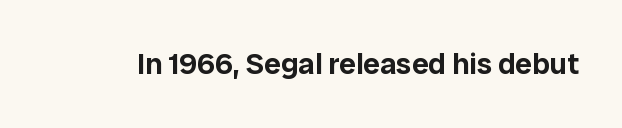
Q: Is the text italic (slanted)? A: No, it is upright.
Q: Is the typeface a serif or a sans-serif typeface? A: Sans-serif.
Q: Is the text underlined? A: No.
Q: Is the spacing between letters normal or unusually wide? A: Normal.
Q: Width (condensed, normal, or wide)? A: Normal.
Q: Stroke contrast? A: Low.
Q: x-height? A: Medium.
Q: Monospaced? A: No.
